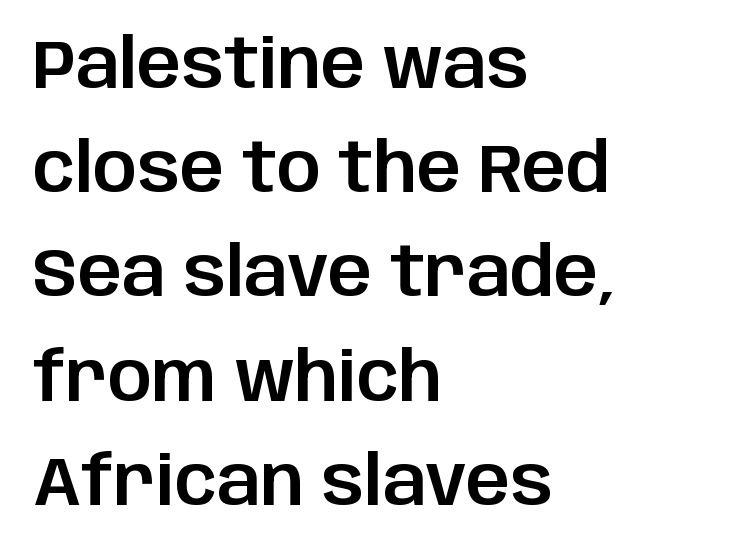
The image shows 69 px sans-serif type, upright; set left-aligned, normal line spacing (1.51x), normal letter spacing, not underlined; low stroke contrast and a large x-height.
